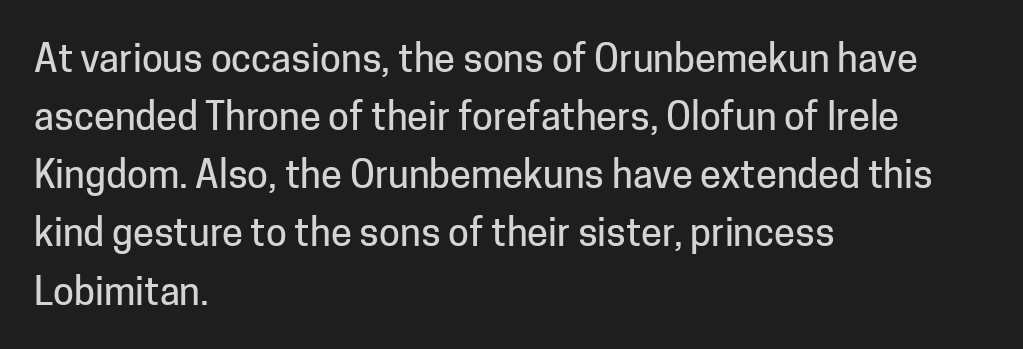
Tracking value appears to be zero — textbook default spacing. The letters carry no serifs — their stems end cleanly without finishing strokes. Regular leading. Check the space under the baseline: it is left empty. The lettering stays uniformly vertical, giving the passage a roman look.
